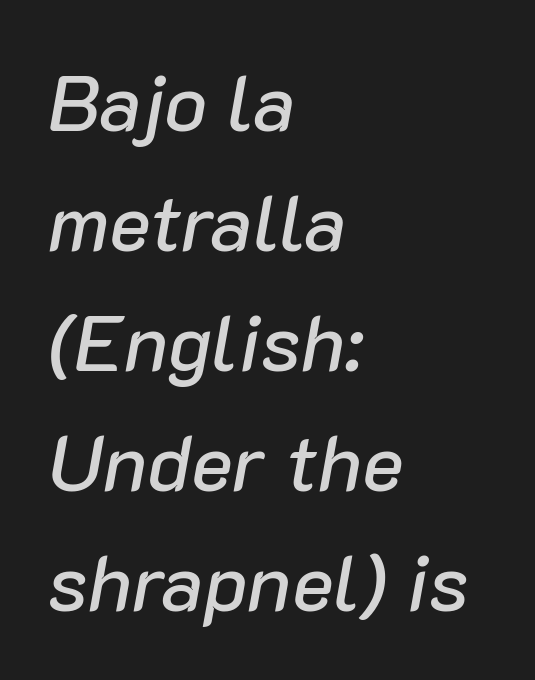
The image shows 79 px text type, italic (leaning right); set left-aligned, normal line spacing (1.52x), normal letter spacing, not underlined; low stroke contrast and a medium x-height.
